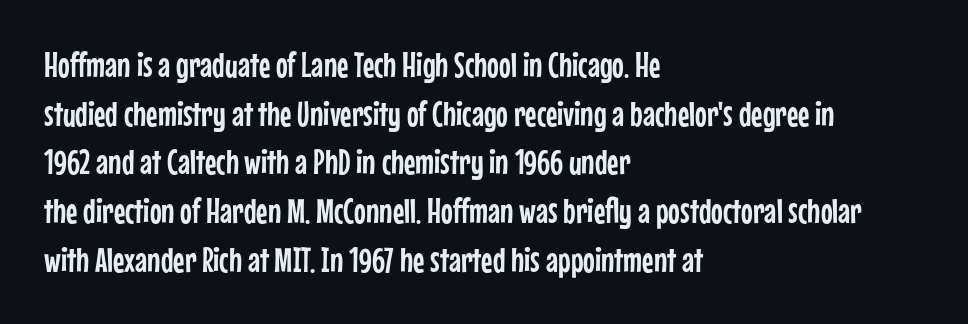
This sample uses an upright cut, with every glyph sitting square on the baseline. Short note: letters normally spaced. Descenders are the only things crossing below the line. A typesetter would call this proportional, since set widths differ per character. Each line starts at the same left margin while the right side varies.
